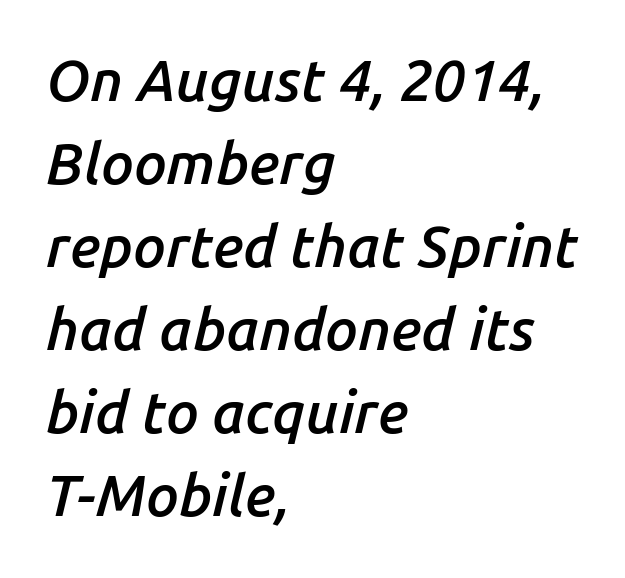
{"italic": "yes", "lean": "right", "slant_degrees": 14, "bold": "semi", "weight": "semibold", "width": "normal", "stroke_contrast": "low", "x_height": "medium", "monospaced": "no", "underline": "no", "align": "left", "line_spacing": "normal", "line_spacing_ratio": 1.43, "letter_spacing": "normal", "letter_spacing_em": 0.0, "glyph_px": 58}
